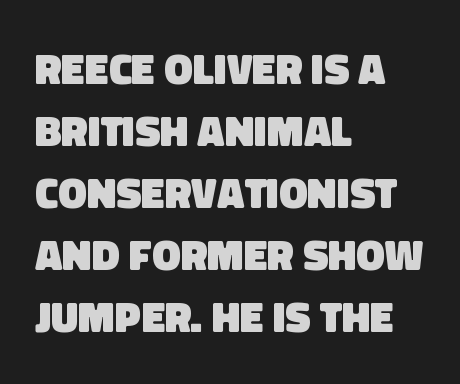
{"serif": "no", "bold": "yes", "weight": "heavy", "width": "normal", "stroke_contrast": "low", "x_height": "large", "monospaced": "no", "underline": "no", "align": "left", "line_spacing": "normal", "line_spacing_ratio": 1.44, "letter_spacing": "normal", "letter_spacing_em": 0.0, "glyph_px": 43}
